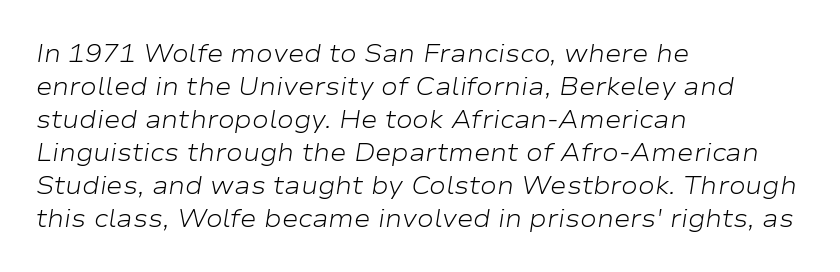
Q: Is the text bold? A: No.
Q: Is the text italic (slanted)? A: Yes, it leans right by about 9 degrees.
Q: Is the text underlined? A: No.
Q: How is the paragraph aligned? A: Left-aligned.
Q: Is the spacing between letters normal or unusually wide? A: Normal.
Q: Is the spacing between lines tight, normal or loose? A: Normal.
